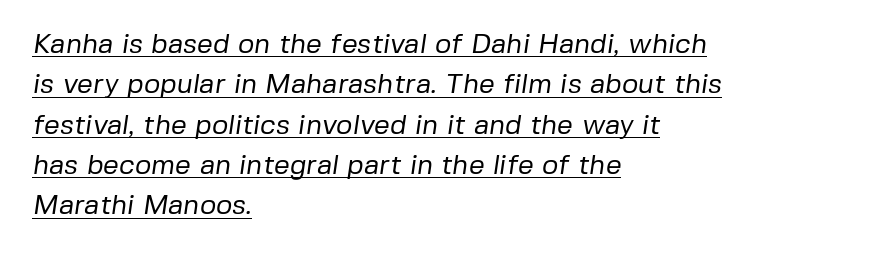
Q: Is the text bold? A: No.
Q: Is the typeface a serif or a sans-serif typeface? A: Sans-serif.
Q: Is the text underlined? A: Yes.
Q: How is the paragraph aligned? A: Left-aligned.
Q: Is the spacing between letters normal or unusually wide? A: Normal.
Q: Is the spacing between lines tight, normal or loose? A: Normal.
Q: Width (condensed, normal, or wide)? A: Normal.
Q: Stroke contrast? A: Low.
Q: x-height? A: Medium.
Q: Monospaced? A: No.
